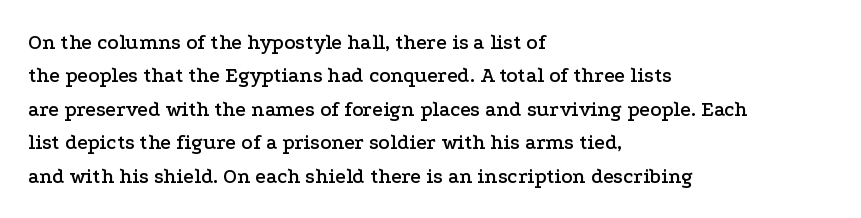
Nobody drew a line under any word here. A student would call this left alignment; a typographer would say flush left, rag right. Rendered with straight, roman letterforms. In terms of leading, this rendering sits right in the middle. Characters follow at the spacing the type designer built in.
